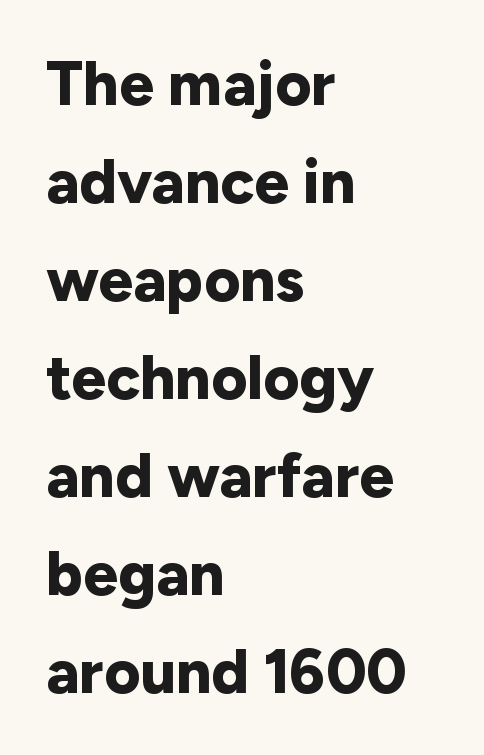
{"serif": "no", "italic": "no", "bold": "yes", "weight": "bold", "width": "normal", "stroke_contrast": "low", "x_height": "medium", "monospaced": "no", "underline": "no", "align": "left", "line_spacing": "normal", "line_spacing_ratio": 1.58, "letter_spacing": "normal", "letter_spacing_em": 0.0, "glyph_px": 62}
